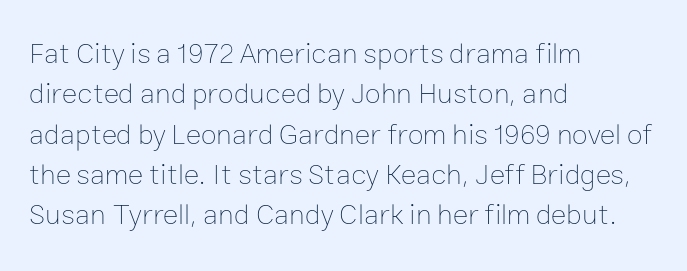
The image shows 29 px thin type, upright; set left-aligned, normal line spacing (1.39x), normal letter spacing, not underlined; low stroke contrast and a medium x-height.
